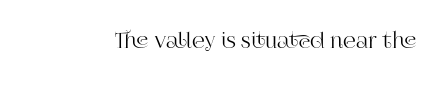
{"italic": "no", "underline": "no", "letter_spacing": "normal", "letter_spacing_em": 0.0, "glyph_px": 20}
